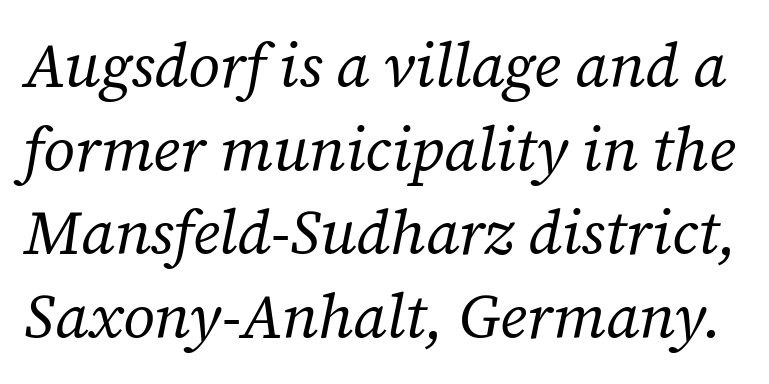
Do the characters align in a grid? No, the font is proportional. Designer's note — italics engaged. No word sits above an underline. Nobody touched the tracking dial on this one.
